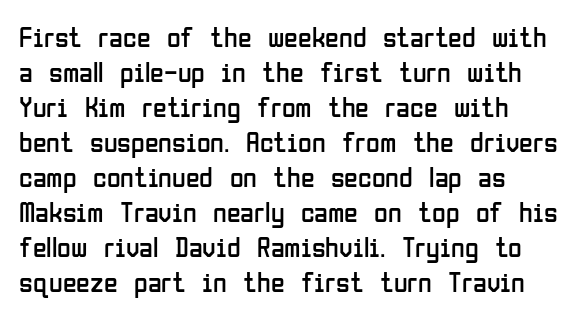
The image shows 28 px regular-weight, condensed sans-serif type, upright; set left-aligned, normal line spacing (1.25x), normal letter spacing, not underlined; low stroke contrast and a medium x-height.
